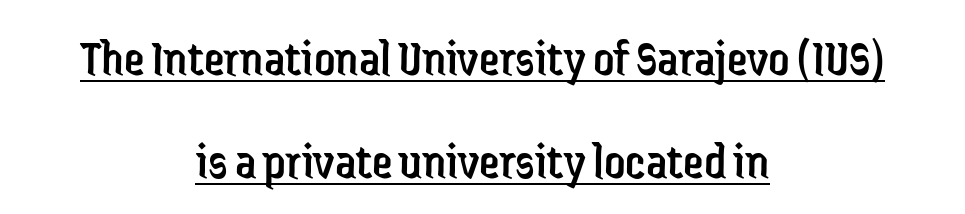
The rag falls on both sides of this text block equally. These lines stand farther apart than default settings would place them. Decoration check: the copy is underlined. The rendering uses natural spacing where letterforms have individual widths.
